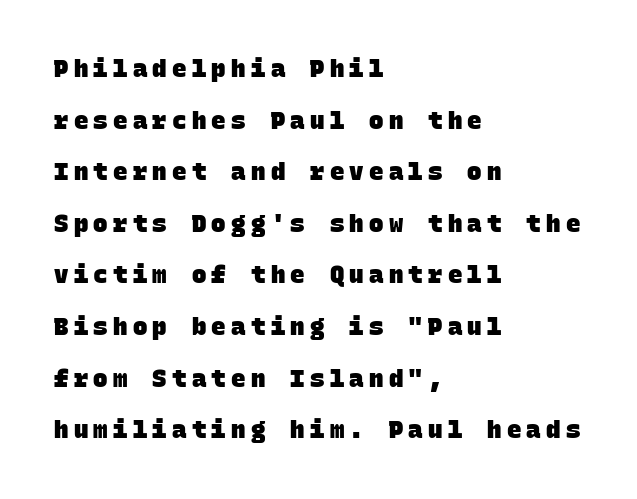
{"bold": "yes", "underline": "no", "align": "left", "line_spacing": "loose", "line_spacing_ratio": 2.15, "letter_spacing": "wide", "letter_spacing_em": 0.22, "glyph_px": 24}
